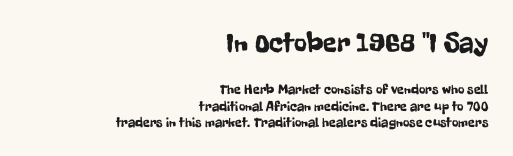
The image shows 28 px condensed sans-serif type, upright; set right-aligned, line spacing 1.17x, normal letter spacing, not underlined; the first (top) block is 2.0x larger; low stroke contrast and a medium x-height.
